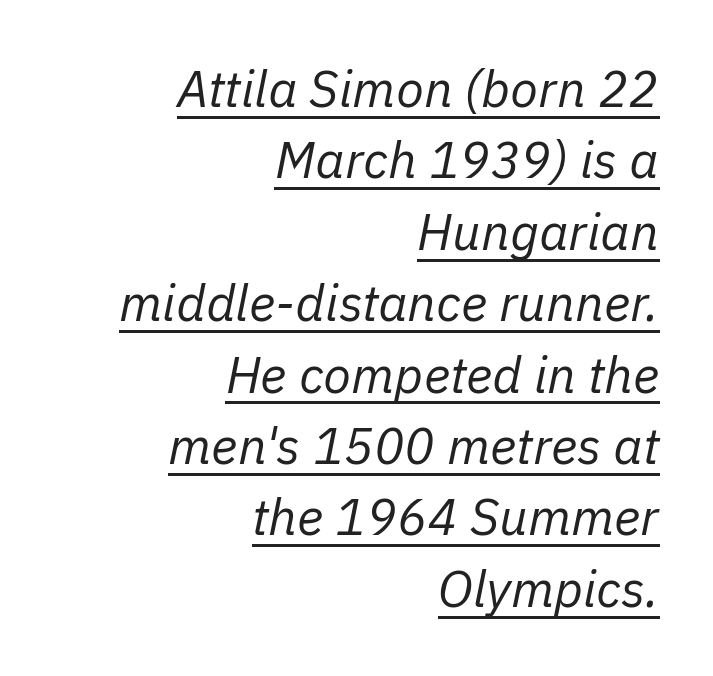
{"italic": "yes", "lean": "right", "slant_degrees": 11, "bold": "no", "weight": "regular", "width": "normal", "stroke_contrast": "low", "x_height": "medium", "monospaced": "no", "underline": "yes", "align": "right", "line_spacing": "normal", "line_spacing_ratio": 1.4, "letter_spacing": "normal", "letter_spacing_em": 0.0, "glyph_px": 51}
